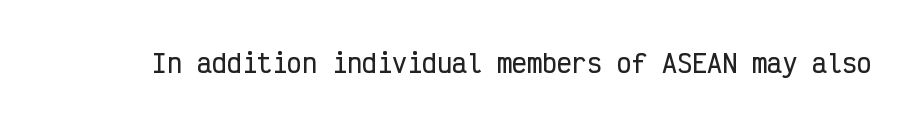
The image shows 25 px text type, upright; set normal letter spacing, not underlined.
